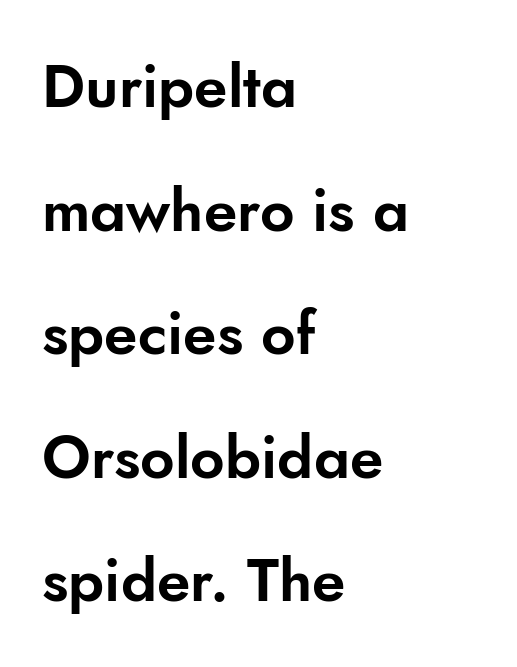
{"serif": "no", "italic": "no", "width": "normal", "stroke_contrast": "low", "x_height": "small", "monospaced": "no", "underline": "no", "align": "left", "line_spacing": "loose", "line_spacing_ratio": 2.06, "letter_spacing": "normal", "letter_spacing_em": 0.0, "glyph_px": 60}
